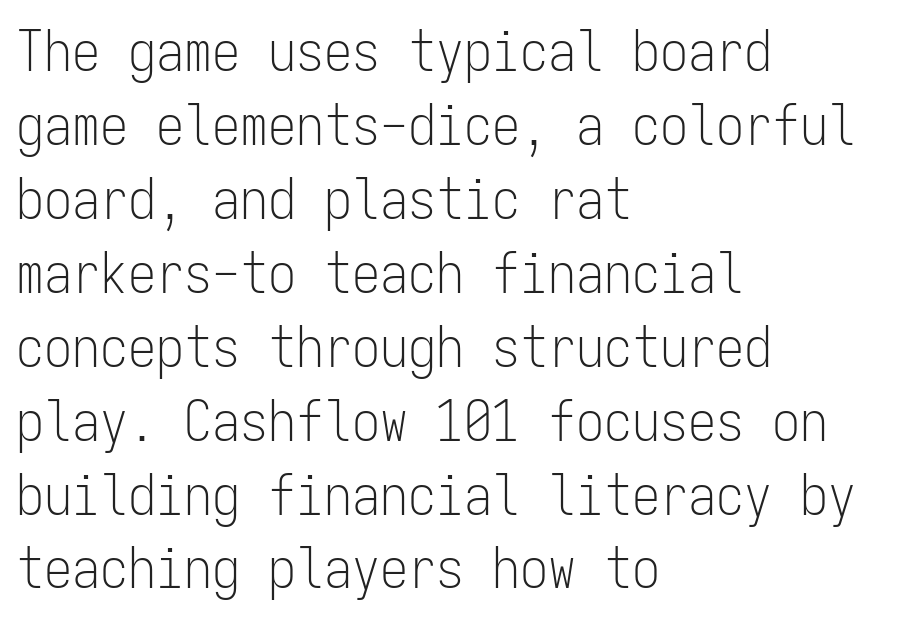
The image shows 56 px light, condensed sans-serif type, upright, monospaced; set left-aligned, normal line spacing (1.32x), normal letter spacing, not underlined; low stroke contrast and a medium x-height.
